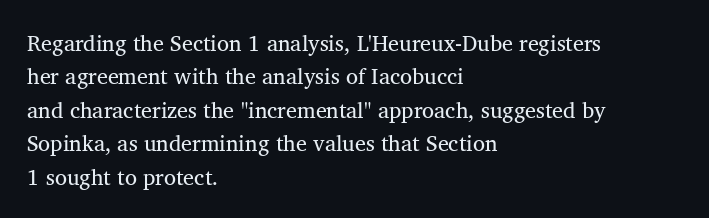
Q: Is the text bold? A: No.
Q: Is the text italic (slanted)? A: No, it is upright.
Q: Is the text underlined? A: No.
Q: How is the paragraph aligned? A: Left-aligned.
Q: Is the spacing between letters normal or unusually wide? A: Normal.
Q: Is the spacing between lines tight, normal or loose? A: Normal.
